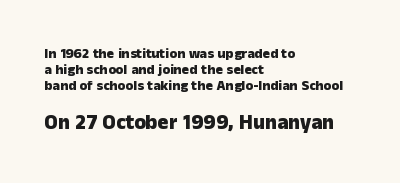
The image shows 21 px bold type, upright; set left-aligned, tight line spacing (1.13x), normal letter spacing, not underlined; the second (bottom) block is 1.5x larger.
